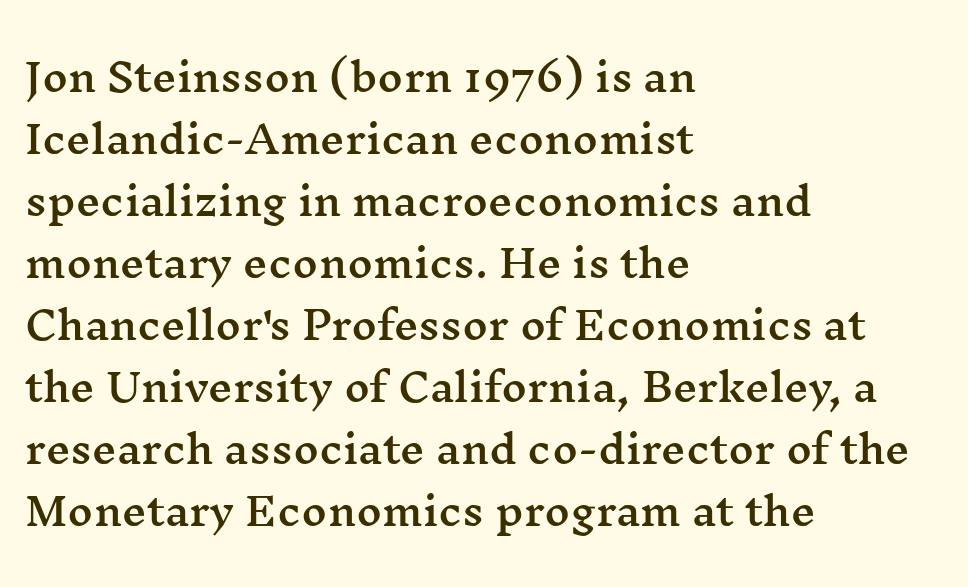
The image shows 39 px wide serif type, upright; set left-aligned, normal line spacing (1.59x), normal letter spacing, not underlined; medium stroke contrast and a medium x-height.
